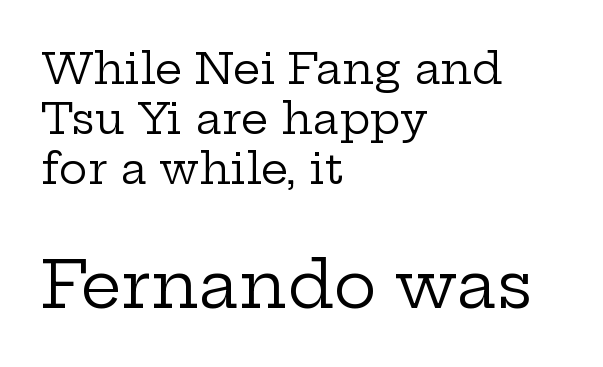
{"serif": "yes", "italic": "no", "bold": "no", "weight": "regular", "width": "wide", "stroke_contrast": "low", "x_height": "medium", "monospaced": "no", "underline": "no", "align": "left", "line_spacing_ratio": 1.16, "letter_spacing": "normal", "letter_spacing_em": 0.0, "larger_block": "second", "size_ratio": 1.51, "glyph_px": 65}
